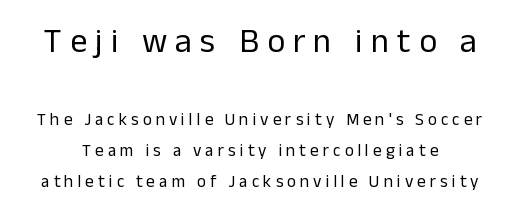
The image shows 34 px regular-weight sans-serif type, upright; set line spacing 1.84x, unusually wide letter spacing (+0.24 em), not underlined; the first (top) block is 2.0x larger; low stroke contrast and a medium x-height.
